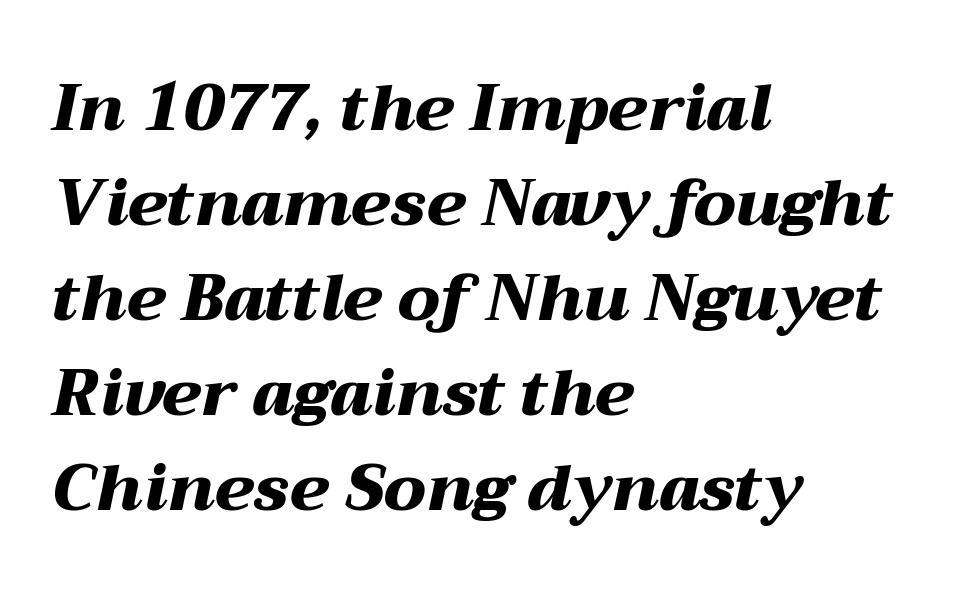
Q: Is the text bold? A: Yes.
Q: Is the text italic (slanted)? A: Yes, it leans right by about 12 degrees.
Q: Is the text underlined? A: No.
Q: How is the paragraph aligned? A: Left-aligned.
Q: Is the spacing between letters normal or unusually wide? A: Normal.
Q: Is the spacing between lines tight, normal or loose? A: Normal.
Q: Width (condensed, normal, or wide)? A: Wide.
Q: Stroke contrast? A: Medium.
Q: x-height? A: Medium.
Q: Monospaced? A: No.
